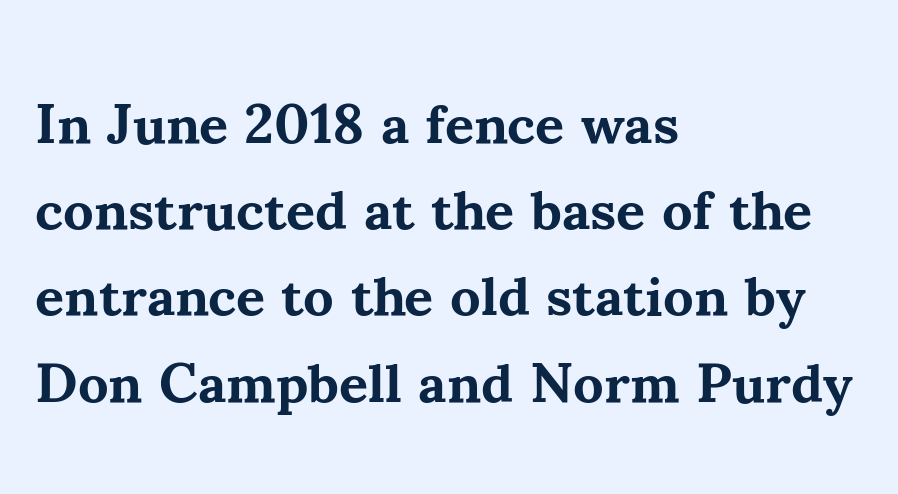
Q: Is the text bold? A: Yes.
Q: Is the text italic (slanted)? A: No, it is upright.
Q: Is the typeface a serif or a sans-serif typeface? A: Serif.
Q: Is the text underlined? A: No.
Q: How is the paragraph aligned? A: Left-aligned.
Q: Is the spacing between letters normal or unusually wide? A: Normal.
Q: Is the spacing between lines tight, normal or loose? A: Normal.
Q: Width (condensed, normal, or wide)? A: Normal.
Q: Stroke contrast? A: Medium.
Q: x-height? A: Small.
Q: Monospaced? A: No.
